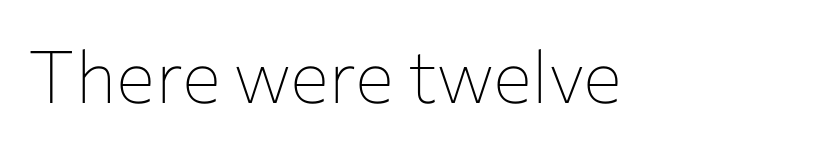
Compared with a typical body face, this is equally light or lighter still. The type sits square on the baseline with zero lean. Are there feet on the stems? There aren't — it's a sans. The letters advance in unequal steps, a hallmark of proportional type. The gaps between neighbouring characters are ordinary and unremarkable.
